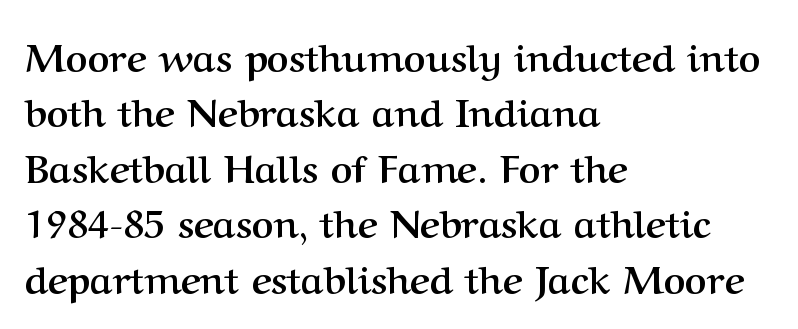
The image shows 38 px semibold serif type, upright; set left-aligned, normal line spacing (1.46x), normal letter spacing, not underlined; medium stroke contrast and a medium x-height.
